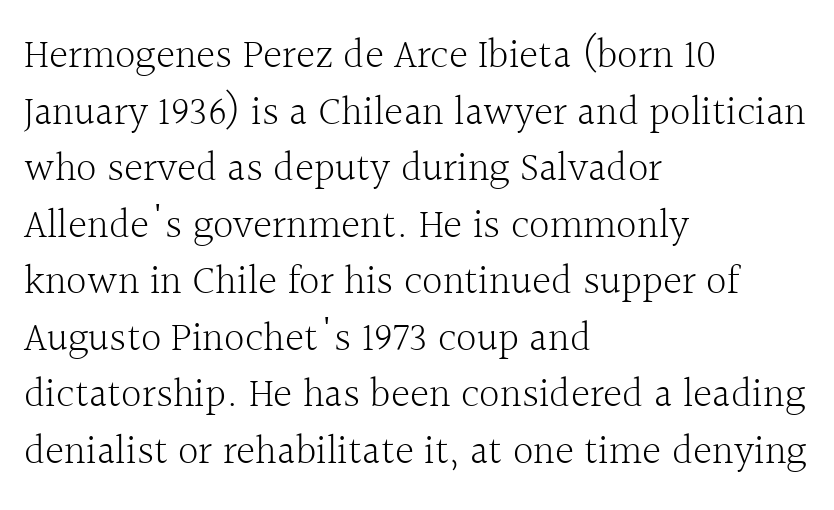
Classification — serif. The lines sit at an ordinary, default distance from one another. Counters stay open thanks to moderate or lighter strokes. Proportional: the letters do not fall into vertical columns. The lettering holds an erect, upright posture throughout.
